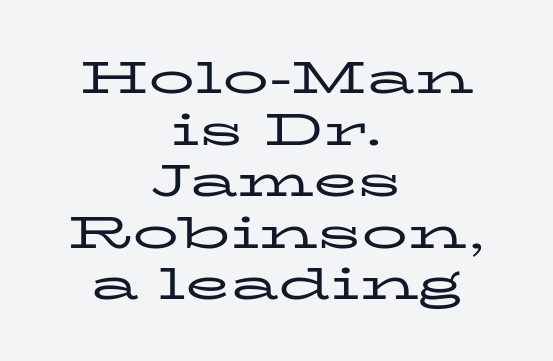
Q: Is the text bold? A: No.
Q: Is the text italic (slanted)? A: No, it is upright.
Q: Is the typeface a serif or a sans-serif typeface? A: Serif.
Q: Is the text underlined? A: No.
Q: How is the paragraph aligned? A: Centered.
Q: Is the spacing between letters normal or unusually wide? A: Normal.
Q: Is the spacing between lines tight, normal or loose? A: Tight.
Q: Width (condensed, normal, or wide)? A: Wide.
Q: Stroke contrast? A: Low.
Q: x-height? A: Medium.
Q: Monospaced? A: No.
